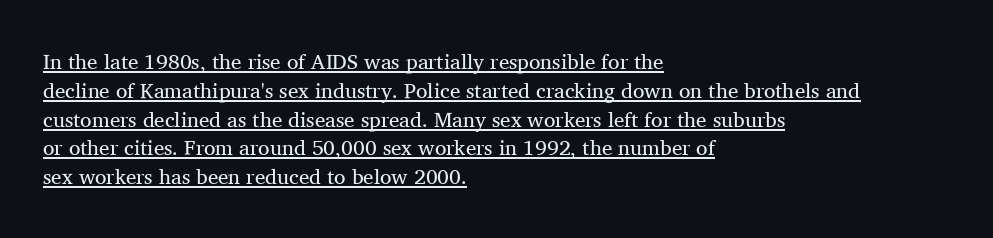
{"italic": "no", "bold": "no", "underline": "yes", "align": "left", "line_spacing": "normal", "line_spacing_ratio": 1.37, "letter_spacing": "normal", "letter_spacing_em": 0.0, "glyph_px": 21}
